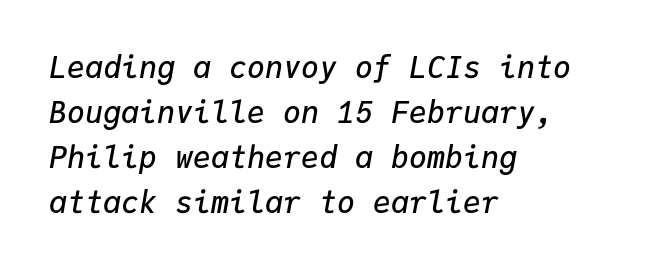
{"italic": "yes", "lean": "right", "slant_degrees": 9, "bold": "semi", "weight": "semibold", "width": "normal", "stroke_contrast": "low", "x_height": "medium", "monospaced": "yes", "underline": "no", "align": "left", "line_spacing": "normal", "line_spacing_ratio": 1.5, "letter_spacing": "normal", "letter_spacing_em": 0.0, "glyph_px": 30}
